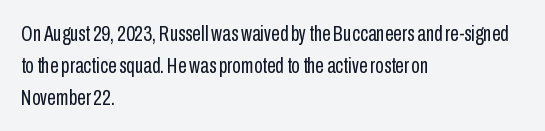
The image shows 22 px text type, upright; set left-aligned, normal line spacing (1.45x), normal letter spacing, not underlined.
